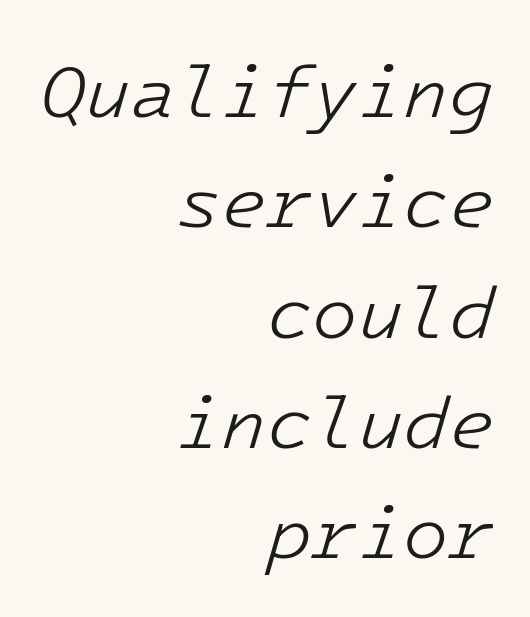
Casual observation: everything's shoved over to the right. Has an underline been added? It has not. What stands out about the letter spacing? Nothing — it is the standard amount. The weight tops out at a normal text grade. A typesetter would call this monospace, since all characters share one set width.
